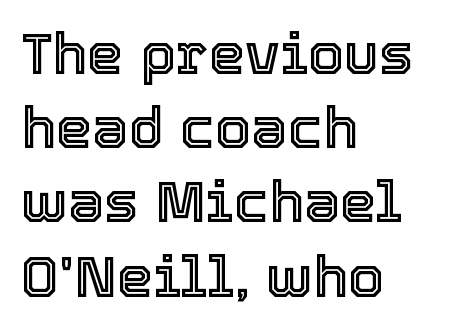
Q: Is the text italic (slanted)? A: No, it is upright.
Q: Is the text underlined? A: No.
Q: How is the paragraph aligned? A: Left-aligned.
Q: Is the spacing between letters normal or unusually wide? A: Normal.
Q: Is the spacing between lines tight, normal or loose? A: Normal.
Q: Width (condensed, normal, or wide)? A: Normal.
Q: x-height? A: Medium.
Q: Monospaced? A: No.
